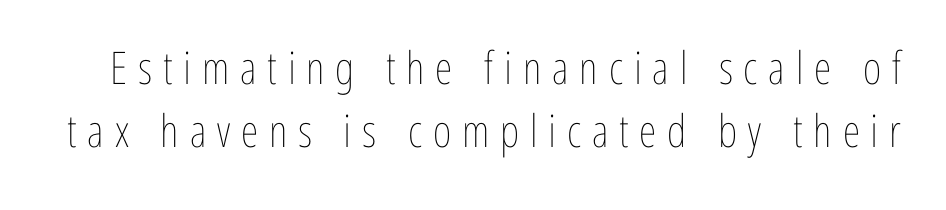
{"italic": "no", "bold": "no", "weight": "thin", "width": "condensed", "stroke_contrast": "low", "x_height": "medium", "monospaced": "no", "underline": "no", "line_spacing": "normal", "line_spacing_ratio": 1.4, "letter_spacing": "wide", "letter_spacing_em": 0.24, "glyph_px": 45}
